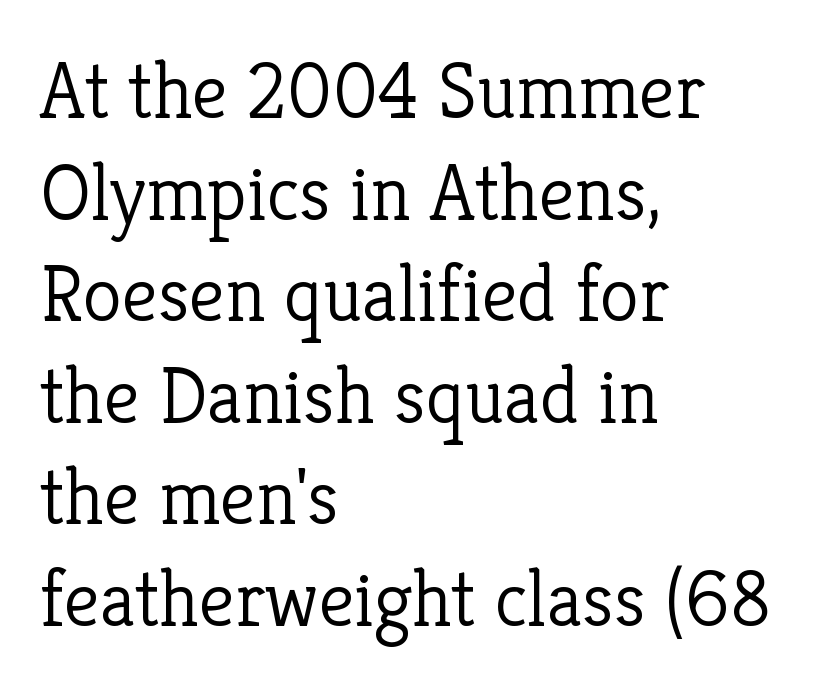
{"serif": "yes", "italic": "no", "bold": "no", "weight": "light", "width": "normal", "stroke_contrast": "low", "x_height": "medium", "monospaced": "no", "underline": "no", "align": "left", "line_spacing": "normal", "line_spacing_ratio": 1.27, "letter_spacing": "normal", "letter_spacing_em": 0.0, "glyph_px": 80}
